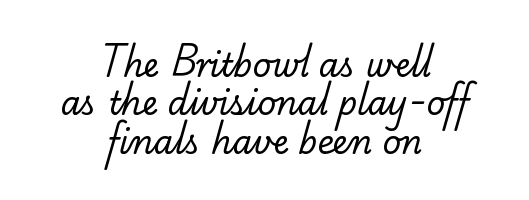
The image shows 32 px regular-weight type; set centered, line spacing 1.2x, normal letter spacing, not underlined; low stroke contrast and a small x-height.
